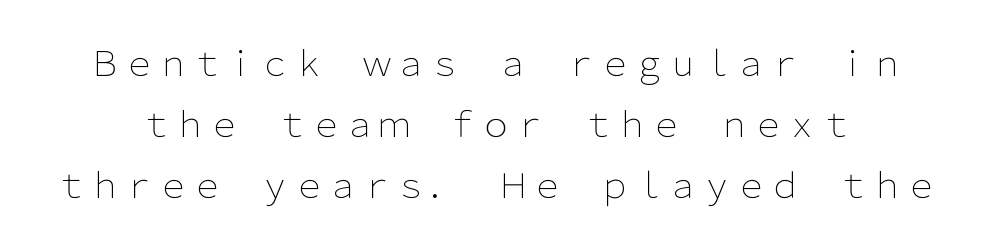
Q: Is the text bold? A: No.
Q: Is the text italic (slanted)? A: No, it is upright.
Q: Is the typeface a serif or a sans-serif typeface? A: Sans-serif.
Q: Is the text underlined? A: No.
Q: Is the spacing between letters normal or unusually wide? A: Normal.
Q: Width (condensed, normal, or wide)? A: Normal.
Q: Stroke contrast? A: Low.
Q: x-height? A: Medium.
Q: Monospaced? A: No.
